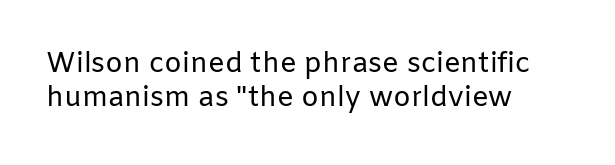
{"serif": "no", "italic": "no", "bold": "no", "weight": "regular", "width": "normal", "stroke_contrast": "low", "x_height": "medium", "monospaced": "no", "underline": "no", "align": "left", "line_spacing_ratio": 1.22, "letter_spacing": "normal", "letter_spacing_em": 0.0, "glyph_px": 28}
